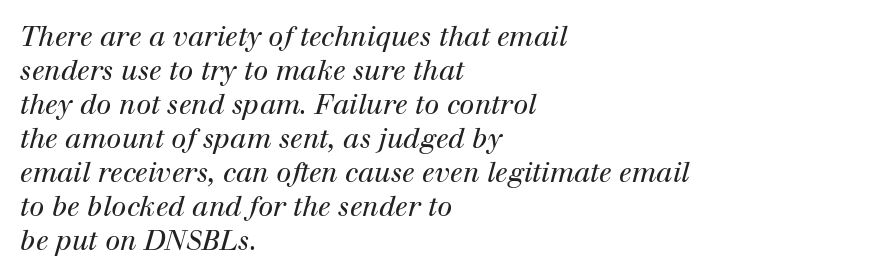
A classic flush-left, rag-right setting is used for this passage. Italic? Definitely — the glyphs are oblique. The space beneath each line is pristine and unruled. The rendering uses a moderate line-height, typical for paragraphs. Heft: none added — not bold.
